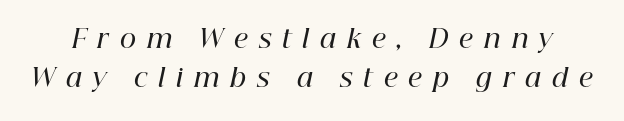
{"italic": "yes", "lean": "right", "slant_degrees": 12, "bold": "semi", "underline": "no", "line_spacing": "normal", "line_spacing_ratio": 1.58, "letter_spacing": "wide", "letter_spacing_em": 0.44, "glyph_px": 25}
